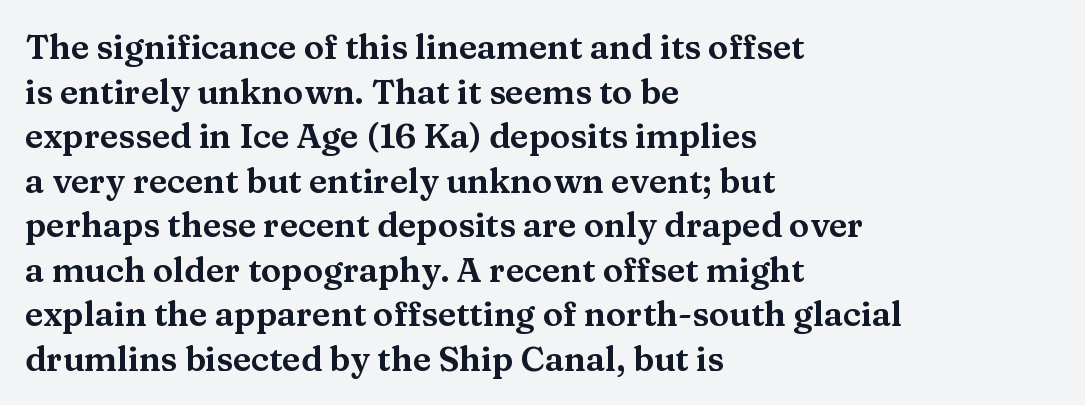
Q: Is the text italic (slanted)? A: No, it is upright.
Q: Is the typeface a serif or a sans-serif typeface? A: Serif.
Q: Is the text underlined? A: No.
Q: How is the paragraph aligned? A: Left-aligned.
Q: Is the spacing between letters normal or unusually wide? A: Normal.
Q: Is the spacing between lines tight, normal or loose? A: Normal.
Q: Width (condensed, normal, or wide)? A: Wide.
Q: Stroke contrast? A: Medium.
Q: x-height? A: Medium.
Q: Monospaced? A: No.
